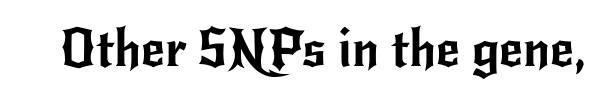
{"serif": "no", "italic": "no", "width": "normal", "stroke_contrast": "low", "x_height": "small", "monospaced": "no", "underline": "no", "letter_spacing": "normal", "letter_spacing_em": 0.0, "glyph_px": 52}
